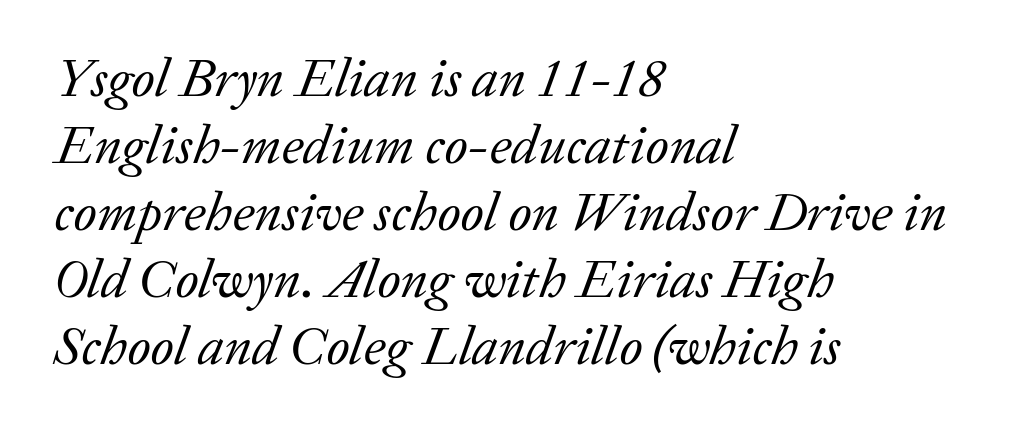
{"serif": "yes", "italic": "yes", "lean": "right", "slant_degrees": 20, "bold": "no", "weight": "regular", "width": "normal", "stroke_contrast": "low", "x_height": "medium", "monospaced": "no", "underline": "no", "align": "left", "line_spacing_ratio": 1.22, "letter_spacing": "normal", "letter_spacing_em": 0.0, "glyph_px": 55}
